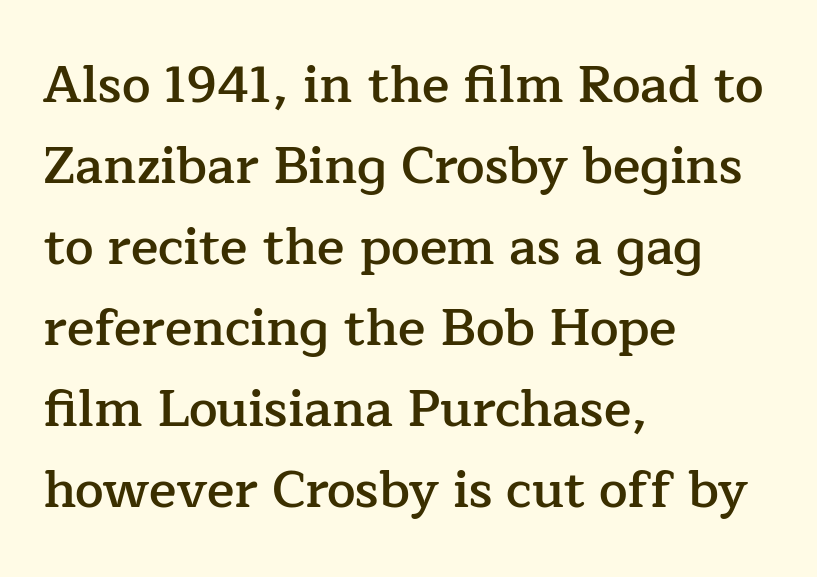
Q: Is the text bold? A: Semi-bold.
Q: Is the text italic (slanted)? A: No, it is upright.
Q: Is the typeface a serif or a sans-serif typeface? A: Serif.
Q: Is the text underlined? A: No.
Q: How is the paragraph aligned? A: Left-aligned.
Q: Is the spacing between letters normal or unusually wide? A: Normal.
Q: Is the spacing between lines tight, normal or loose? A: Normal.
Q: Width (condensed, normal, or wide)? A: Normal.
Q: Stroke contrast? A: Low.
Q: x-height? A: Medium.
Q: Monospaced? A: No.
